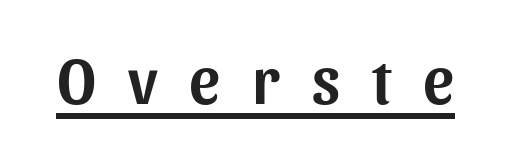
Here the designer chose a conventional face with non-uniform glyph widths. This sample uses expanded letter spacing, leaving extra air between glyphs. This sample uses an upright cut, with every glyph sitting square on the baseline. Does the type have serifs? No, each stem ends abruptly.
